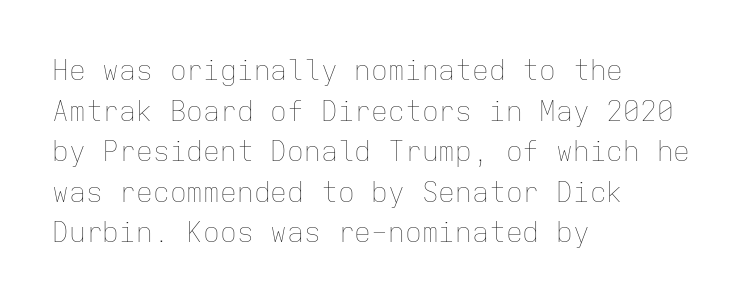
The image shows 28 px thin type, upright, monospaced; set left-aligned, normal line spacing (1.45x), normal letter spacing, not underlined; low stroke contrast and a medium x-height.
